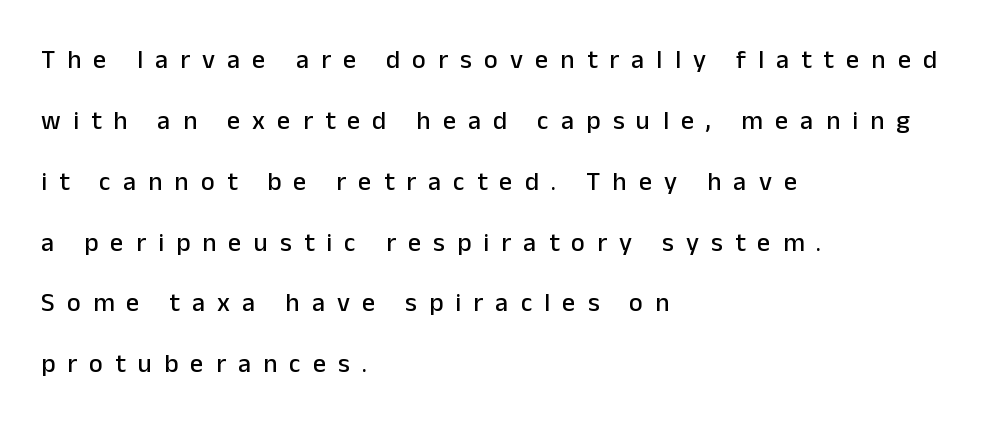
Q: Is the text italic (slanted)? A: No, it is upright.
Q: Is the text underlined? A: No.
Q: How is the paragraph aligned? A: Left-aligned.
Q: Is the spacing between letters normal or unusually wide? A: Unusually wide.
Q: Is the spacing between lines tight, normal or loose? A: Loose.
